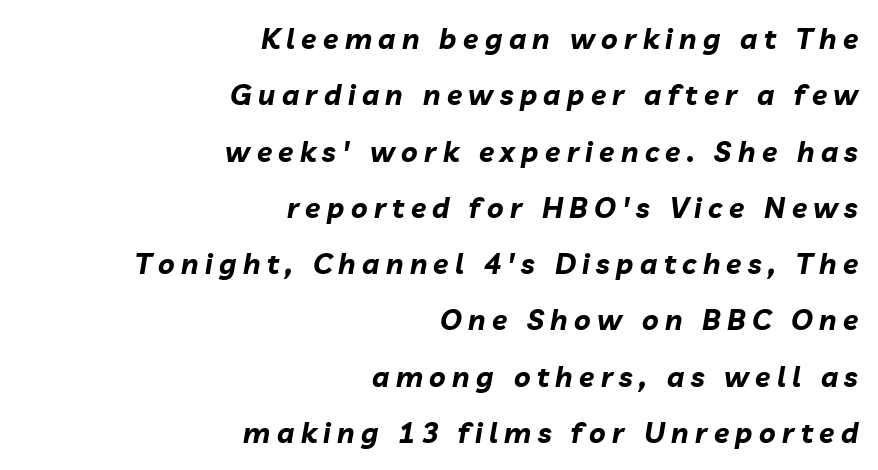
{"italic": "yes", "lean": "right", "slant_degrees": 10, "bold": "yes", "weight": "bold", "width": "normal", "stroke_contrast": "low", "x_height": "medium", "monospaced": "no", "underline": "no", "align": "right", "line_spacing": "loose", "line_spacing_ratio": 2.01, "letter_spacing": "wide", "letter_spacing_em": 0.23, "glyph_px": 28}
